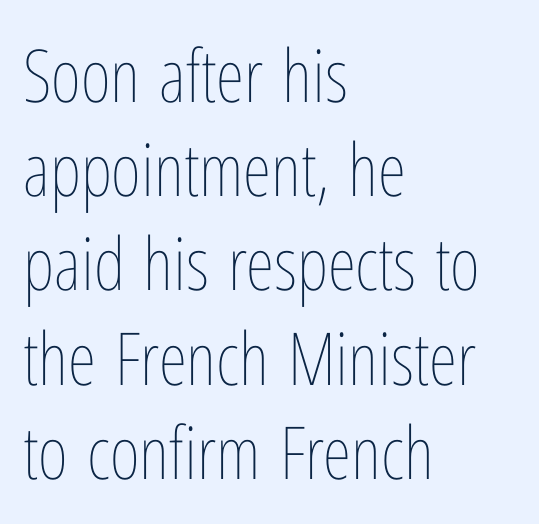
The image shows 73 px thin, condensed type, upright; set left-aligned, normal line spacing (1.29x), normal letter spacing, not underlined; low stroke contrast and a medium x-height.
